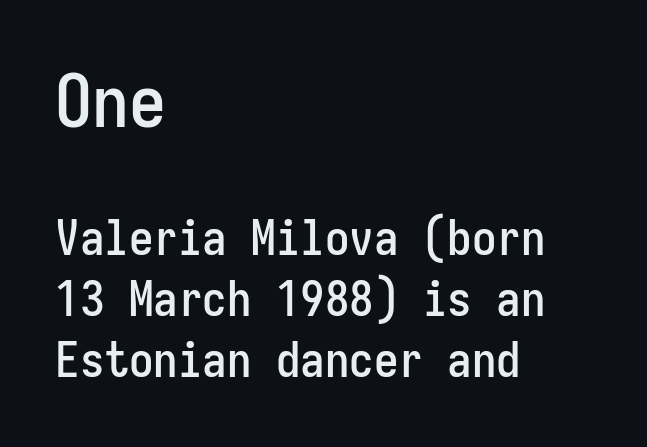
The image shows 74 px condensed sans-serif type, upright, monospaced; set left-aligned, normal line spacing (1.25x), normal letter spacing, not underlined; the first (top) block is 1.51x larger; low stroke contrast and a medium x-height.
